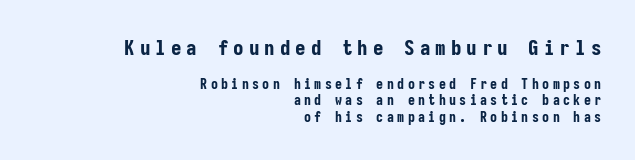
Honestly, there is no underline to notice here at all. Someone cranked the tracking dial way up on this one. Weight: bold. The specimen reads as upright at a glance. Larger block? The one above; the one below is distinctly smaller. Line endings align vertically; line beginnings do not.
